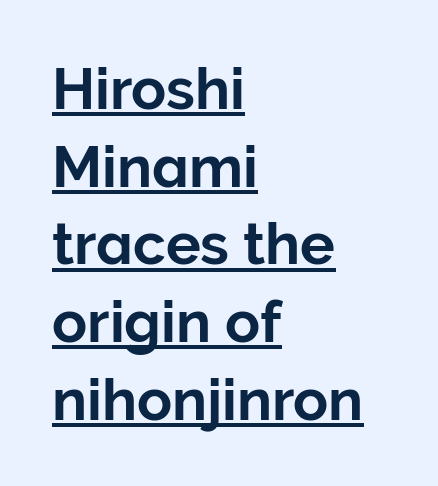
{"serif": "no", "italic": "no", "width": "normal", "stroke_contrast": "low", "x_height": "medium", "monospaced": "no", "underline": "yes", "align": "left", "line_spacing": "normal", "line_spacing_ratio": 1.34, "letter_spacing": "normal", "letter_spacing_em": 0.0, "glyph_px": 58}
